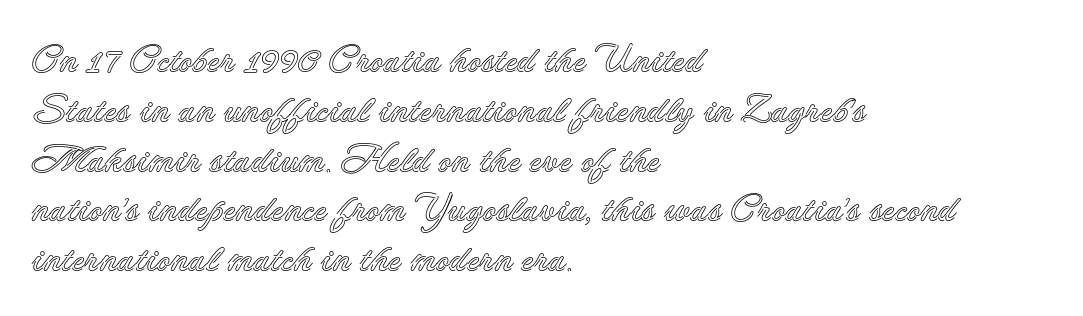
The image shows 38 px text type; set left-aligned, normal line spacing (1.31x), normal letter spacing, not underlined; a small x-height.
